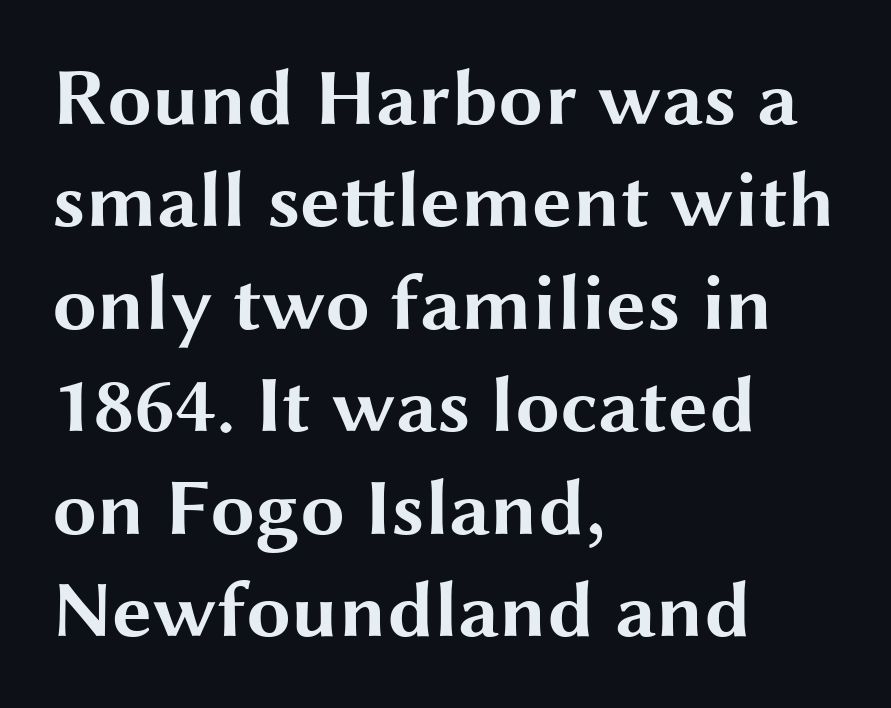
The image shows 80 px bold, wide sans-serif type, upright; set left-aligned, normal line spacing (1.28x), normal letter spacing, not underlined; medium stroke contrast and a medium x-height.
